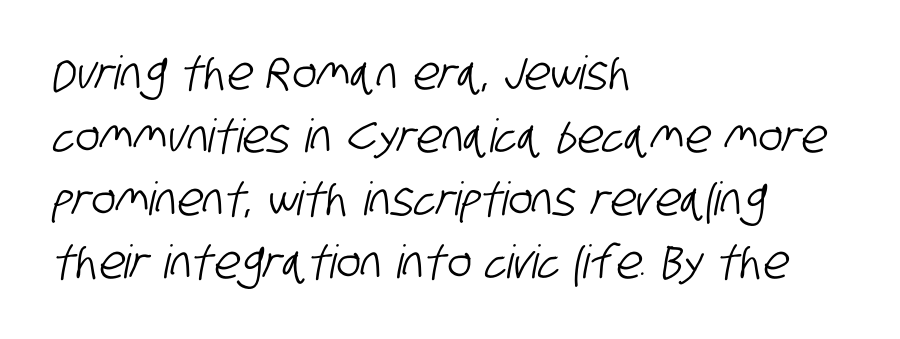
Q: Is the typeface a serif or a sans-serif typeface? A: Sans-serif.
Q: Is the text underlined? A: No.
Q: How is the paragraph aligned? A: Left-aligned.
Q: Is the spacing between letters normal or unusually wide? A: Normal.
Q: Is the spacing between lines tight, normal or loose? A: Normal.
Q: Width (condensed, normal, or wide)? A: Condensed.
Q: Stroke contrast? A: Low.
Q: x-height? A: Large.
Q: Monospaced? A: No.
